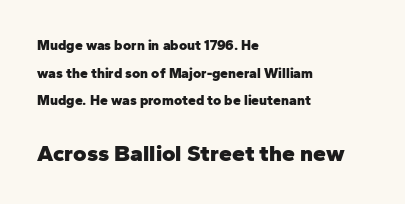
{"italic": "no", "bold": "yes", "underline": "no", "align": "left", "line_spacing": "loose", "line_spacing_ratio": 1.98, "letter_spacing": "normal", "letter_spacing_em": 0.0, "larger_block": "second", "size_ratio": 1.64, "glyph_px": 23}
